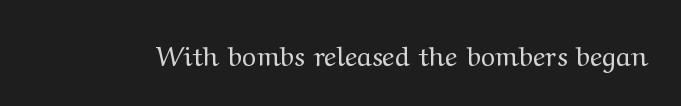
{"italic": "no", "bold": "no", "underline": "no", "letter_spacing": "normal", "letter_spacing_em": 0.0, "glyph_px": 27}
